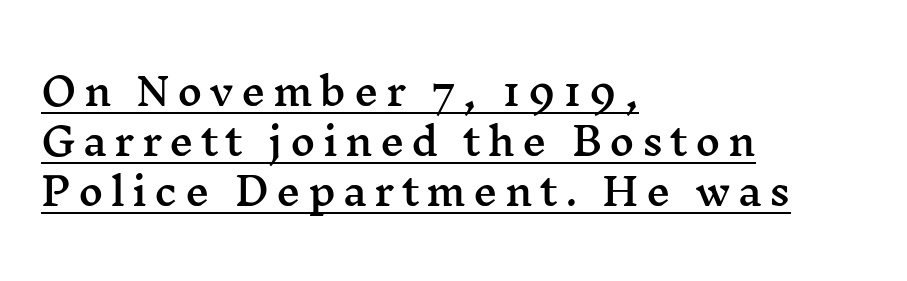
Q: Is the text italic (slanted)? A: No, it is upright.
Q: Is the typeface a serif or a sans-serif typeface? A: Serif.
Q: Is the text underlined? A: Yes.
Q: How is the paragraph aligned? A: Left-aligned.
Q: Is the spacing between lines tight, normal or loose? A: Normal.
Q: Width (condensed, normal, or wide)? A: Wide.
Q: Stroke contrast? A: Medium.
Q: x-height? A: Medium.
Q: Monospaced? A: No.
